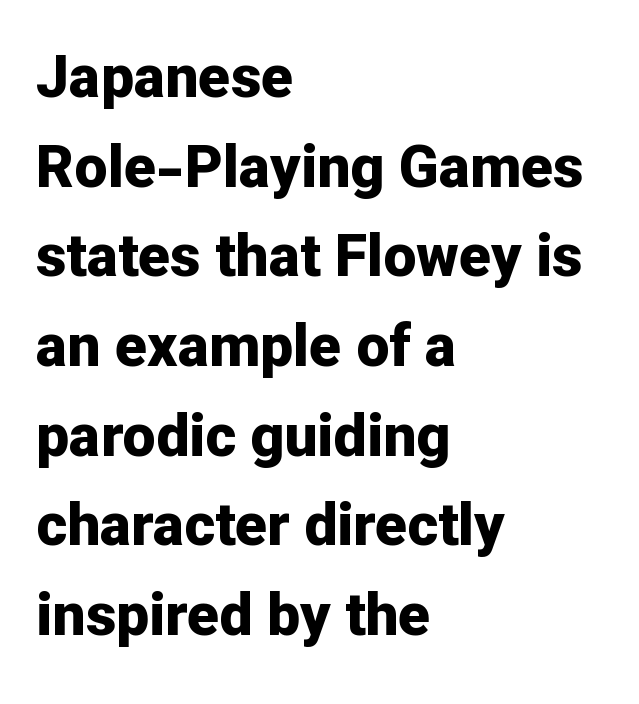
The image shows 59 px bold sans-serif type, upright; set left-aligned, normal line spacing (1.52x), normal letter spacing, not underlined; low stroke contrast and a medium x-height.
